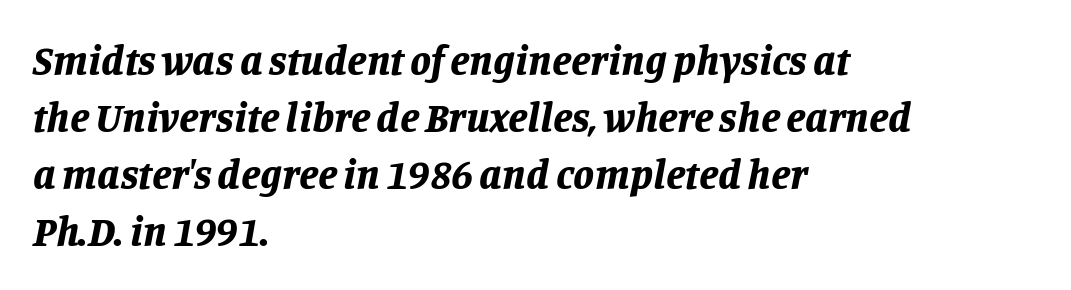
Q: Is the text bold? A: Yes.
Q: Is the text italic (slanted)? A: Yes, it leans right by about 11 degrees.
Q: Is the text underlined? A: No.
Q: How is the paragraph aligned? A: Left-aligned.
Q: Is the spacing between letters normal or unusually wide? A: Normal.
Q: Is the spacing between lines tight, normal or loose? A: Normal.
Q: Width (condensed, normal, or wide)? A: Normal.
Q: Stroke contrast? A: Low.
Q: x-height? A: Large.
Q: Monospaced? A: No.
